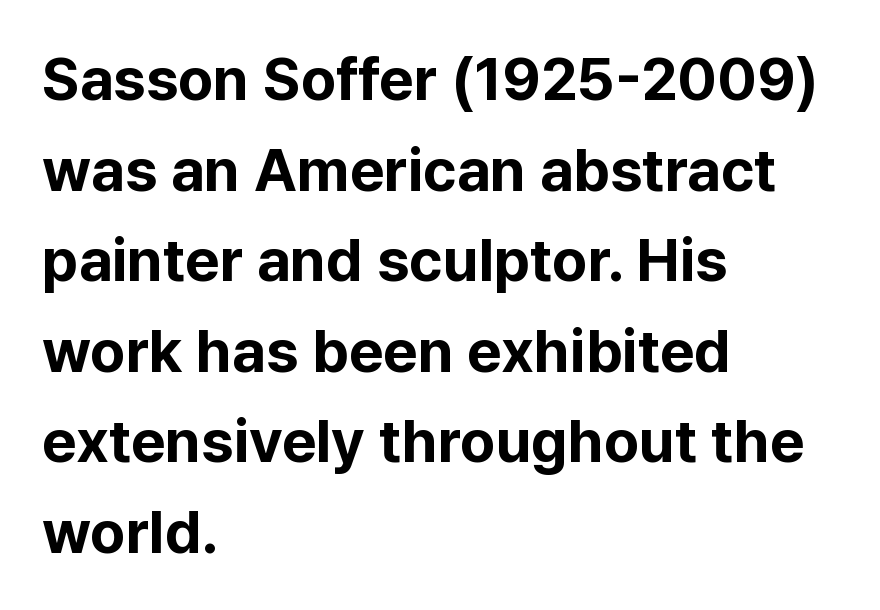
These lines keep a tight, regular rhythm from letter to letter. Notice how the passage keeps a crisp vertical edge on the left only. This sample uses a sans-serif face. Anything drawn beneath the words? Only blank space.
